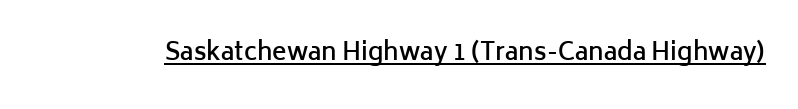
Designer's note — italics off, roman on. The horizontal fit of the characters is conventional and even. Is there an underline? Yes — a line sits under the letters. The characters look somewhat weighty, a semibold short of true bold.
